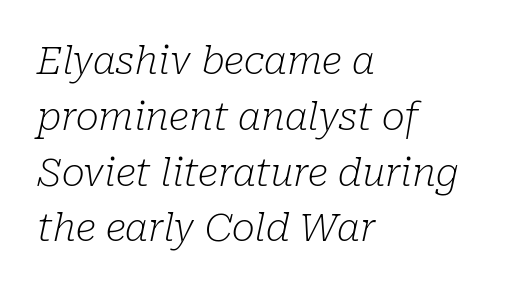
The strip under each line holds only bare page. The passage shown is typeset with a serif family. Left-aligned paragraph, ragged on the right. Tall strokes in this sample are angled rather than plumb. The face used here is proportionally spaced, like ordinary book or web type.
